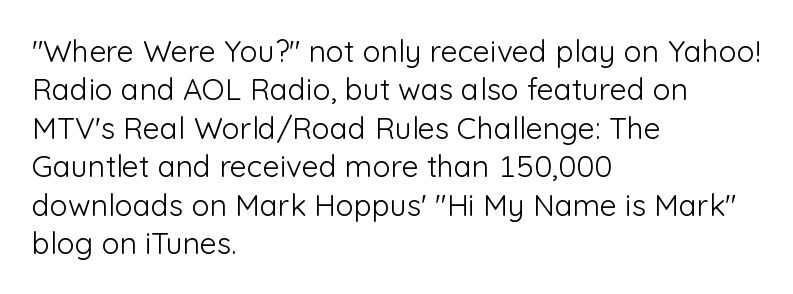
Q: Is the text bold? A: No.
Q: Is the text italic (slanted)? A: No, it is upright.
Q: Is the typeface a serif or a sans-serif typeface? A: Sans-serif.
Q: Is the text underlined? A: No.
Q: How is the paragraph aligned? A: Left-aligned.
Q: Is the spacing between letters normal or unusually wide? A: Normal.
Q: Is the spacing between lines tight, normal or loose? A: Normal.
Q: Width (condensed, normal, or wide)? A: Normal.
Q: Stroke contrast? A: Low.
Q: x-height? A: Medium.
Q: Monospaced? A: No.
